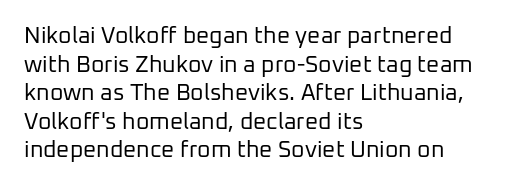
The image shows 23 px text type, upright; set left-aligned, line spacing 1.24x, normal letter spacing, not underlined.
